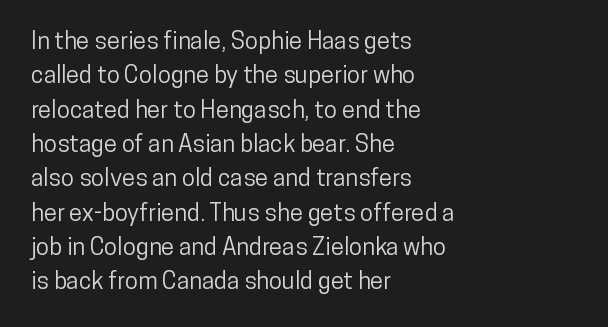
The image shows 24 px text type, upright; set left-aligned, normal line spacing (1.43x), normal letter spacing, not underlined.
